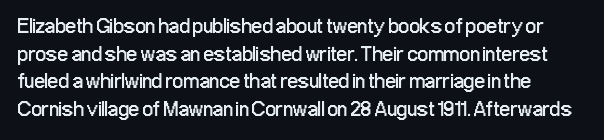
Q: Is the text bold? A: No.
Q: Is the text italic (slanted)? A: No, it is upright.
Q: Is the text underlined? A: No.
Q: Is the spacing between letters normal or unusually wide? A: Normal.
Q: Is the spacing between lines tight, normal or loose? A: Normal.
